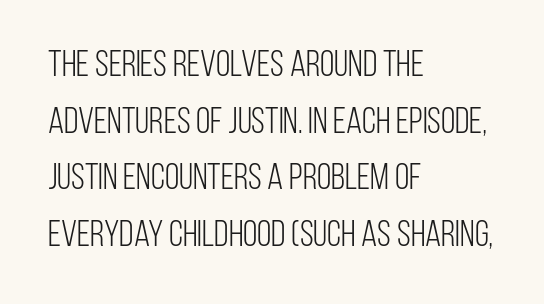
{"serif": "no", "italic": "no", "bold": "no", "weight": "light", "width": "condensed", "stroke_contrast": "low", "x_height": "large", "monospaced": "no", "underline": "no", "align": "left", "line_spacing": "normal", "line_spacing_ratio": 1.53, "letter_spacing": "normal", "letter_spacing_em": 0.0, "glyph_px": 37}
